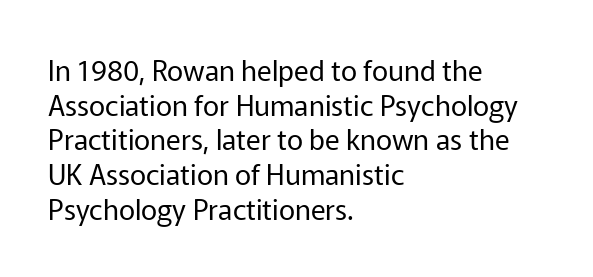
The image shows 28 px regular-weight sans-serif type, upright; set left-aligned, line spacing 1.24x, normal letter spacing, not underlined; low stroke contrast and a medium x-height.
